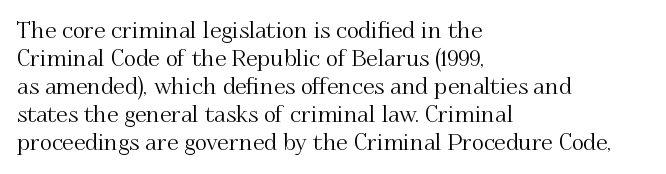
Look at the tracking — it's just the regular setting, nothing added. Caption: multi-line text, flush left, ragged right. Notice how the stems are strictly vertical — no italics here. A clean baseline with only descenders dipping below it.
